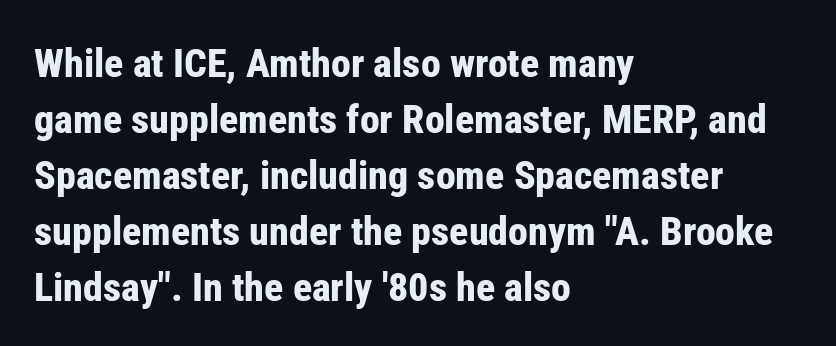
The type sits square on the baseline with zero lean. Pretty heavy lettering here — definitely bold. This rendering employs a face without finishing strokes, i.e., a sans-serif. The space beneath each line is pristine and unruled. You could not count columns in this text — the font is proportionally spaced.
